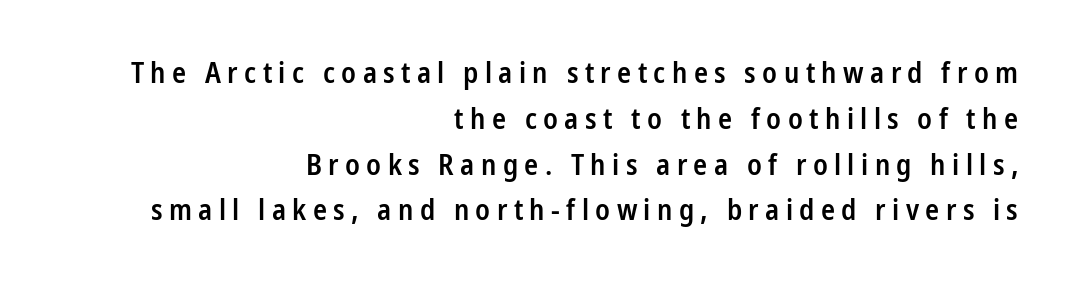
The image shows 29 px semibold, condensed sans-serif type, upright; set right-aligned, normal line spacing (1.58x), unusually wide letter spacing (+0.22 em), not underlined; low stroke contrast and a medium x-height.
